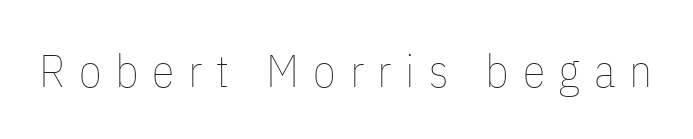
{"italic": "no", "bold": "no", "weight": "thin", "width": "condensed", "stroke_contrast": "low", "x_height": "medium", "monospaced": "no", "underline": "no", "letter_spacing": "wide", "letter_spacing_em": 0.3, "glyph_px": 46}
